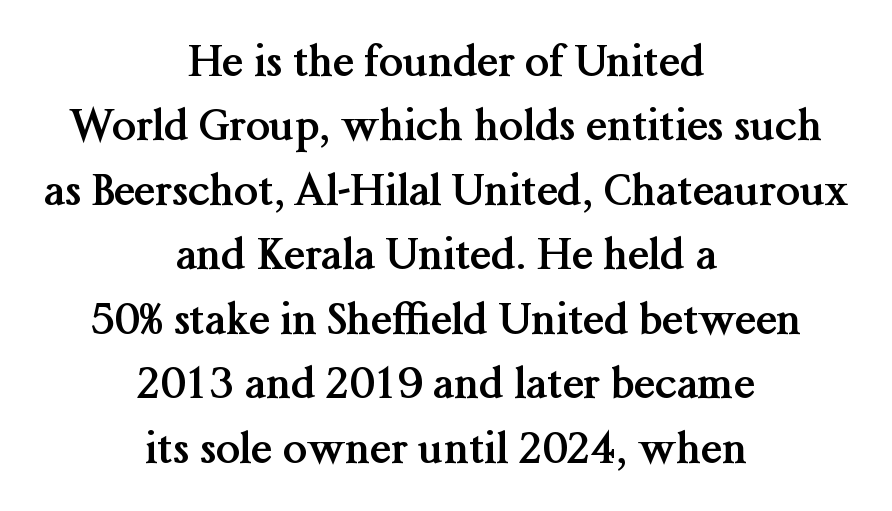
{"serif": "yes", "italic": "no", "bold": "yes", "weight": "semibold", "width": "normal", "stroke_contrast": "medium", "x_height": "medium", "monospaced": "no", "underline": "no", "align": "center", "line_spacing": "normal", "line_spacing_ratio": 1.5, "letter_spacing": "normal", "letter_spacing_em": 0.0, "glyph_px": 43}
